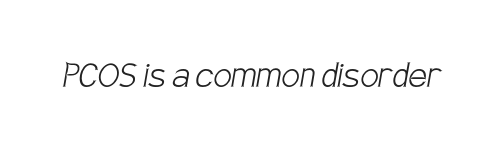
The image shows 41 px light, condensed sans-serif type; set normal letter spacing, not underlined; low stroke contrast and a large x-height.
